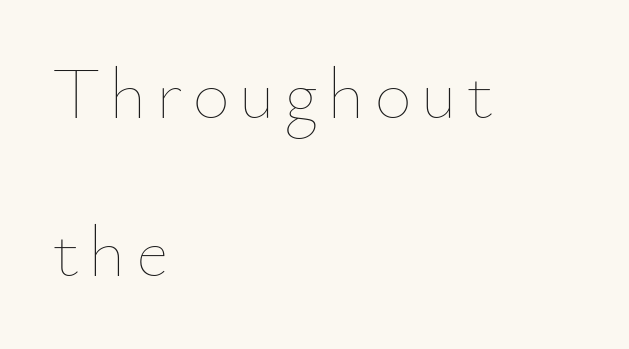
The image shows 72 px thin type, upright; set left-aligned, loose line spacing (2.19x), not underlined; low stroke contrast and a small x-height.
